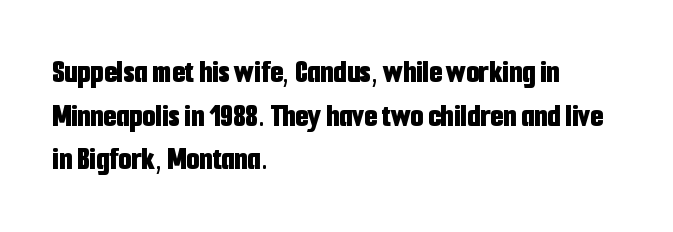
{"serif": "no", "italic": "no", "bold": "yes", "weight": "bold", "width": "condensed", "stroke_contrast": "low", "x_height": "medium", "monospaced": "no", "underline": "no", "align": "left", "line_spacing": "normal", "line_spacing_ratio": 1.32, "letter_spacing": "normal", "letter_spacing_em": 0.0, "glyph_px": 33}
